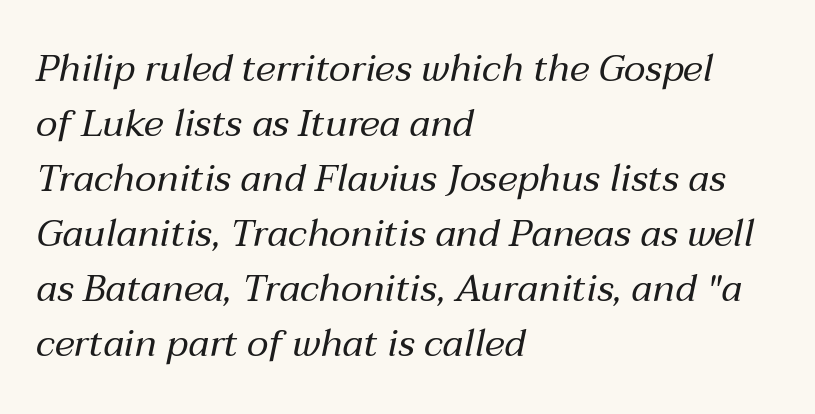
{"italic": "yes", "lean": "right", "slant_degrees": 12, "bold": "no", "weight": "regular", "width": "normal", "stroke_contrast": "medium", "x_height": "medium", "monospaced": "no", "underline": "no", "align": "left", "line_spacing": "normal", "line_spacing_ratio": 1.45, "letter_spacing": "normal", "letter_spacing_em": 0.0, "glyph_px": 38}
